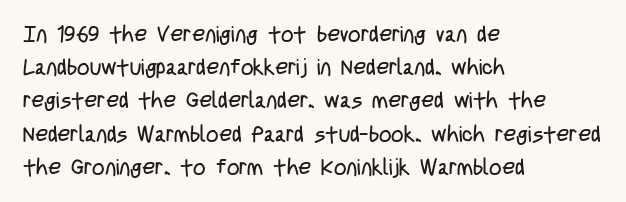
The image shows 22 px text type, upright; set left-aligned, normal line spacing (1.51x), normal letter spacing, not underlined.
